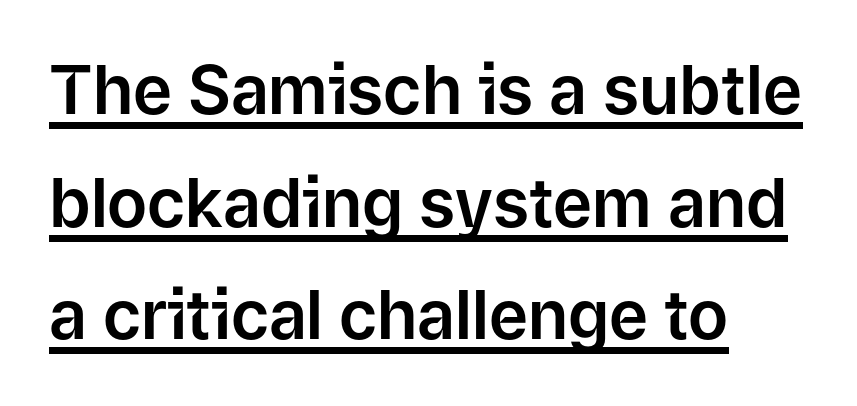
The image shows 67 px sans-serif type, upright; set left-aligned, normal line spacing (1.68x), normal letter spacing, underlined; low stroke contrast and a medium x-height.
